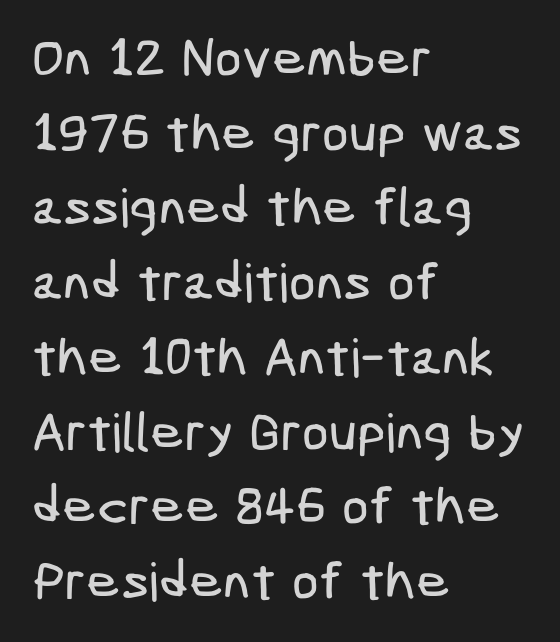
Beneath every word, the page is bare. You can tell from the bare stems that sans-serif type was used. What stands out about the letter spacing? Nothing — it is the standard amount. The line-height multiplier appears to be the usual default.
